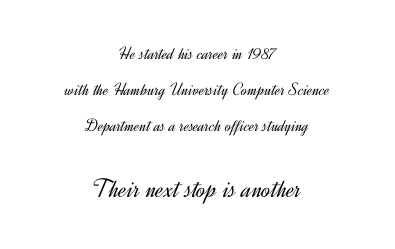
These lines stand farther apart than default settings would place them. A typesetter would call this zero additional tracking. Caption: face not bold, strokes unweighted. This rendering uses center alignment, leaving both contours irregular but symmetric.
